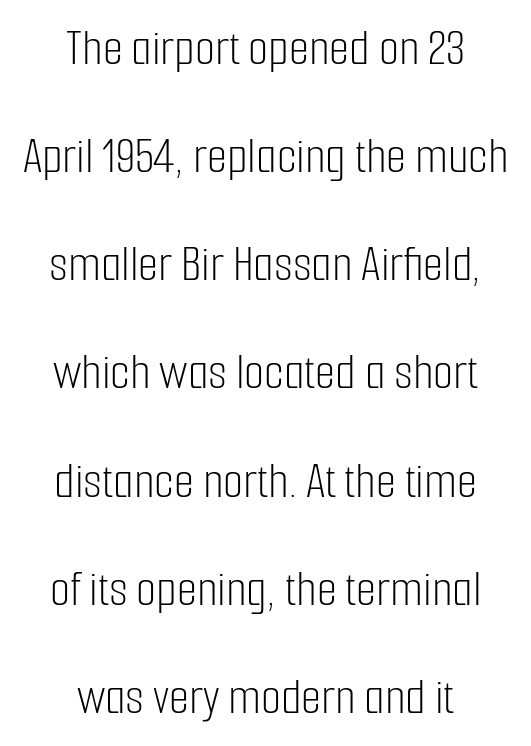
Q: Is the text bold? A: No.
Q: Is the text italic (slanted)? A: No, it is upright.
Q: Is the typeface a serif or a sans-serif typeface? A: Sans-serif.
Q: Is the text underlined? A: No.
Q: How is the paragraph aligned? A: Centered.
Q: Is the spacing between letters normal or unusually wide? A: Normal.
Q: Is the spacing between lines tight, normal or loose? A: Loose.
Q: Width (condensed, normal, or wide)? A: Condensed.
Q: Stroke contrast? A: Low.
Q: x-height? A: Medium.
Q: Monospaced? A: No.
